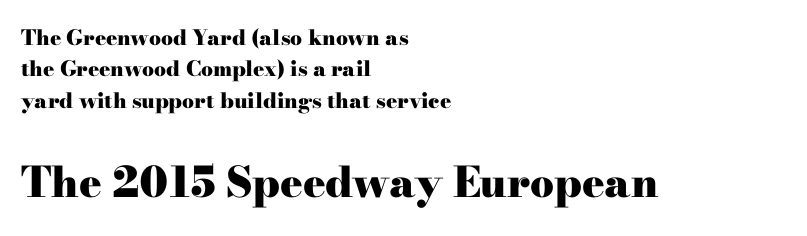
Whoever set this chose a conventional vertical rhythm. Compare the two chunks: the lower has the greater cap height. Look at the tracking — it's just the regular setting, nothing added. A roman cut, with each character standing at attention. Look at the bottom of the vertical strokes: they flare into serifs here.
